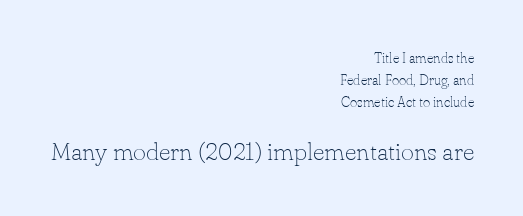
{"italic": "no", "bold": "no", "underline": "no", "align": "right", "line_spacing": "normal", "line_spacing_ratio": 1.57, "letter_spacing": "normal", "letter_spacing_em": 0.0, "larger_block": "second", "size_ratio": 1.79, "glyph_px": 25}
